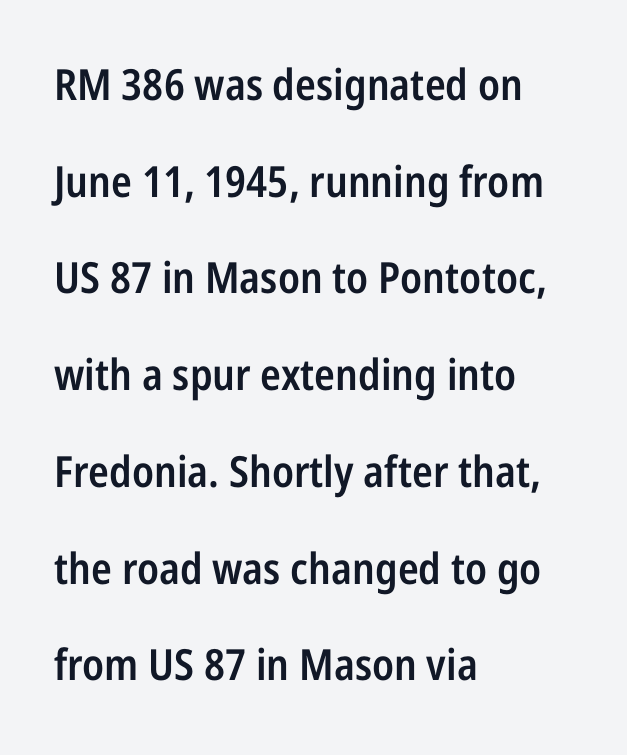
Q: Is the text bold? A: Semi-bold.
Q: Is the text italic (slanted)? A: No, it is upright.
Q: Is the typeface a serif or a sans-serif typeface? A: Sans-serif.
Q: Is the text underlined? A: No.
Q: How is the paragraph aligned? A: Left-aligned.
Q: Is the spacing between letters normal or unusually wide? A: Normal.
Q: Is the spacing between lines tight, normal or loose? A: Loose.
Q: Width (condensed, normal, or wide)? A: Condensed.
Q: Stroke contrast? A: Low.
Q: x-height? A: Medium.
Q: Monospaced? A: No.
